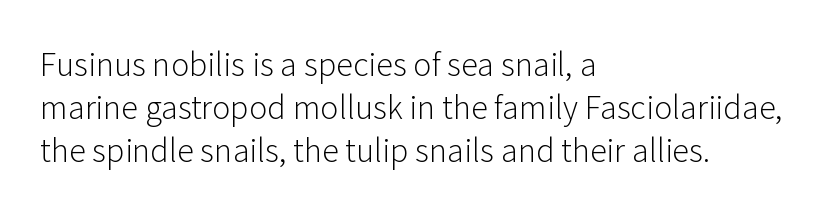
The image shows 31 px light sans-serif type, upright; set left-aligned, normal line spacing (1.39x), normal letter spacing, not underlined; low stroke contrast and a medium x-height.
